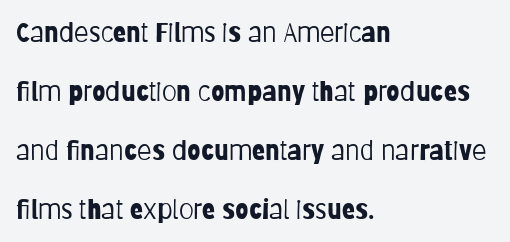
The image shows 27 px text type, upright; set left-aligned, loose line spacing (2.18x), normal letter spacing, not underlined.
